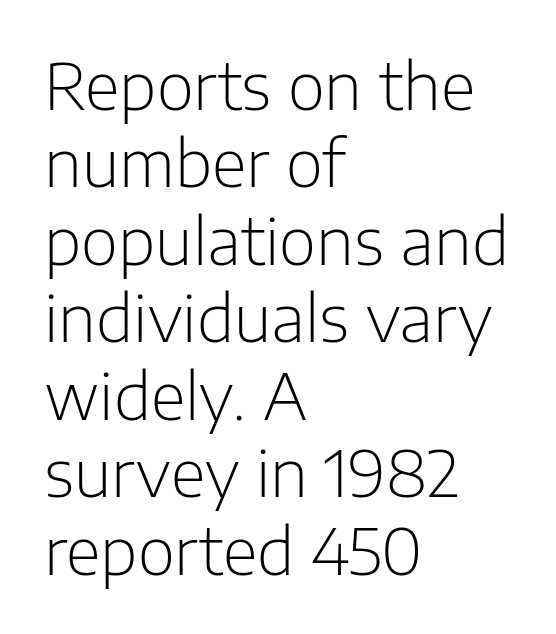
To sum up the face: it is a sans, with no serifs. Glyph-to-glyph distance matches everyday printed text. Nothing heavy about these letters — not bold at all. Notice how the passage keeps a crisp vertical edge on the left only. Varying glyph widths throughout — classic text-font behaviour.
